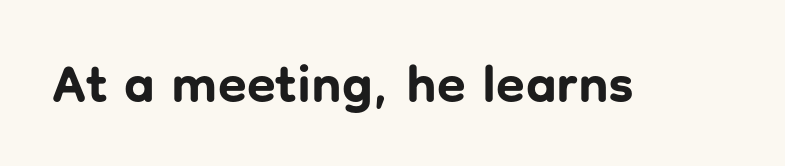
The image shows 52 px bold sans-serif type, upright; set normal letter spacing, not underlined; low stroke contrast and a medium x-height.
